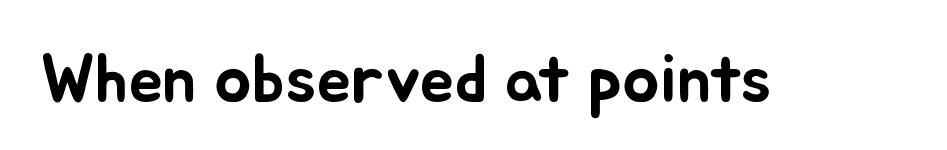
Q: Is the text italic (slanted)? A: No, it is upright.
Q: Is the text underlined? A: No.
Q: Is the spacing between letters normal or unusually wide? A: Normal.
Q: Width (condensed, normal, or wide)? A: Normal.
Q: Stroke contrast? A: Low.
Q: x-height? A: Small.
Q: Monospaced? A: No.
